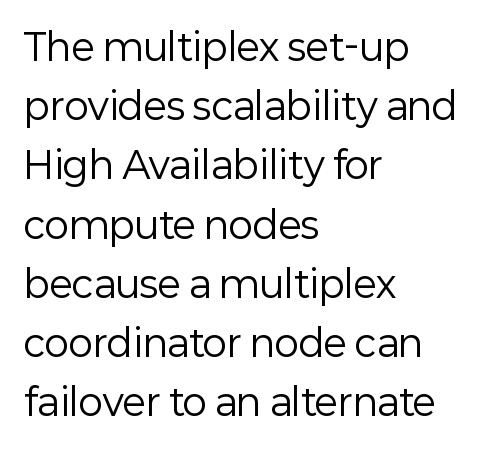
{"serif": "no", "italic": "no", "bold": "no", "weight": "regular", "width": "normal", "stroke_contrast": "low", "x_height": "medium", "monospaced": "no", "underline": "no", "align": "left", "line_spacing": "normal", "line_spacing_ratio": 1.6, "letter_spacing": "normal", "letter_spacing_em": 0.0, "glyph_px": 37}
